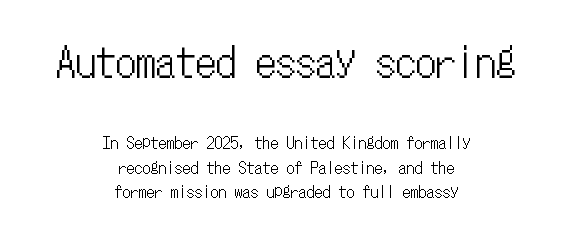
{"italic": "no", "width": "condensed", "stroke_contrast": "low", "x_height": "medium", "monospaced": "yes", "underline": "no", "align": "center", "line_spacing": "normal", "line_spacing_ratio": 1.51, "letter_spacing": "normal", "letter_spacing_em": 0.0, "larger_block": "first", "size_ratio": 2.5, "glyph_px": 40}
